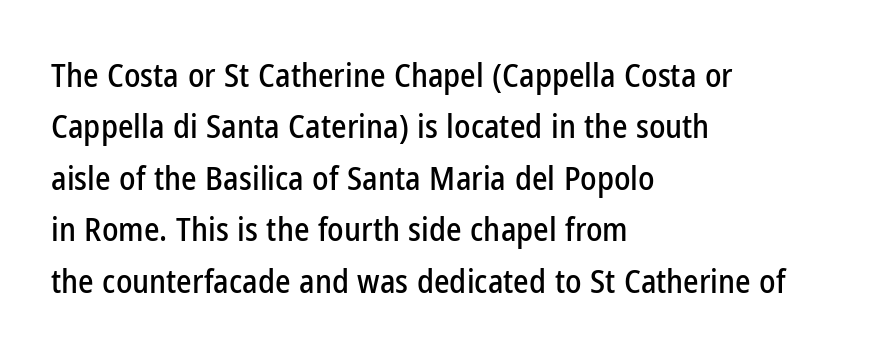
The image shows 33 px condensed sans-serif type, upright; set left-aligned, normal line spacing (1.56x), normal letter spacing, not underlined; low stroke contrast and a medium x-height.
